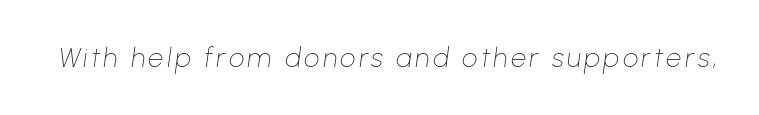
It's the slanting kind of type. Letters have the restrained weight of plain body copy at most. Words float on clear page, feet unadorned.
